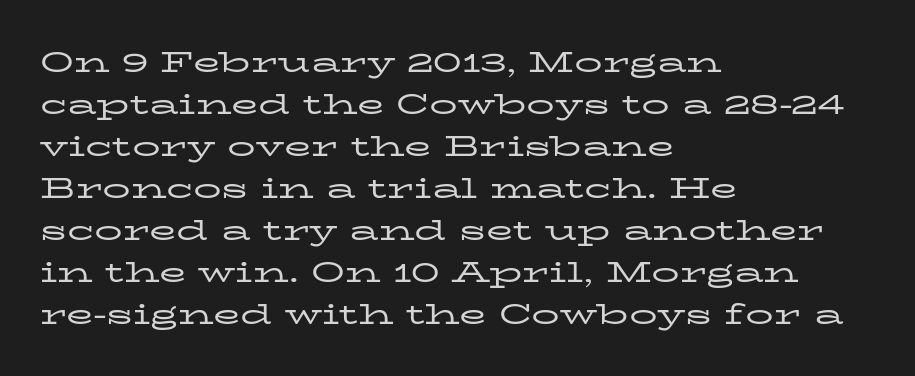
The image shows 28 px regular-weight, wide serif type, upright; set left-aligned, normal line spacing (1.5x), normal letter spacing, not underlined; low stroke contrast and a medium x-height.
